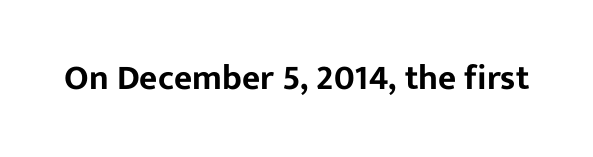
Q: Is the text italic (slanted)? A: No, it is upright.
Q: Is the typeface a serif or a sans-serif typeface? A: Sans-serif.
Q: Is the text underlined? A: No.
Q: Is the spacing between letters normal or unusually wide? A: Normal.
Q: Width (condensed, normal, or wide)? A: Normal.
Q: Stroke contrast? A: Low.
Q: x-height? A: Medium.
Q: Monospaced? A: No.
